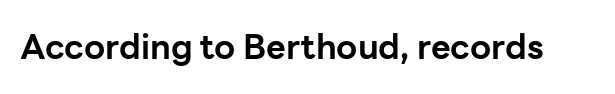
The image shows 34 px bold sans-serif type, upright; set normal letter spacing, not underlined; low stroke contrast and a medium x-height.
